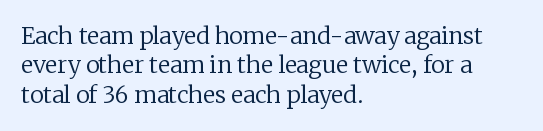
{"italic": "no", "bold": "no", "underline": "no", "align": "left", "line_spacing": "normal", "line_spacing_ratio": 1.28, "letter_spacing": "normal", "letter_spacing_em": 0.0, "glyph_px": 23}
